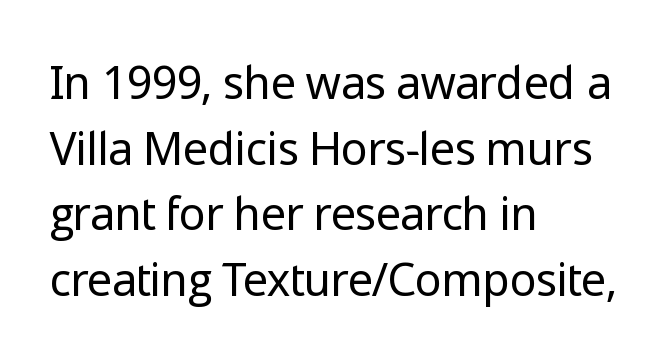
Q: Is the text bold? A: No.
Q: Is the text italic (slanted)? A: No, it is upright.
Q: Is the typeface a serif or a sans-serif typeface? A: Sans-serif.
Q: Is the text underlined? A: No.
Q: How is the paragraph aligned? A: Left-aligned.
Q: Is the spacing between letters normal or unusually wide? A: Normal.
Q: Is the spacing between lines tight, normal or loose? A: Normal.
Q: Width (condensed, normal, or wide)? A: Normal.
Q: Stroke contrast? A: Low.
Q: x-height? A: Medium.
Q: Monospaced? A: No.
